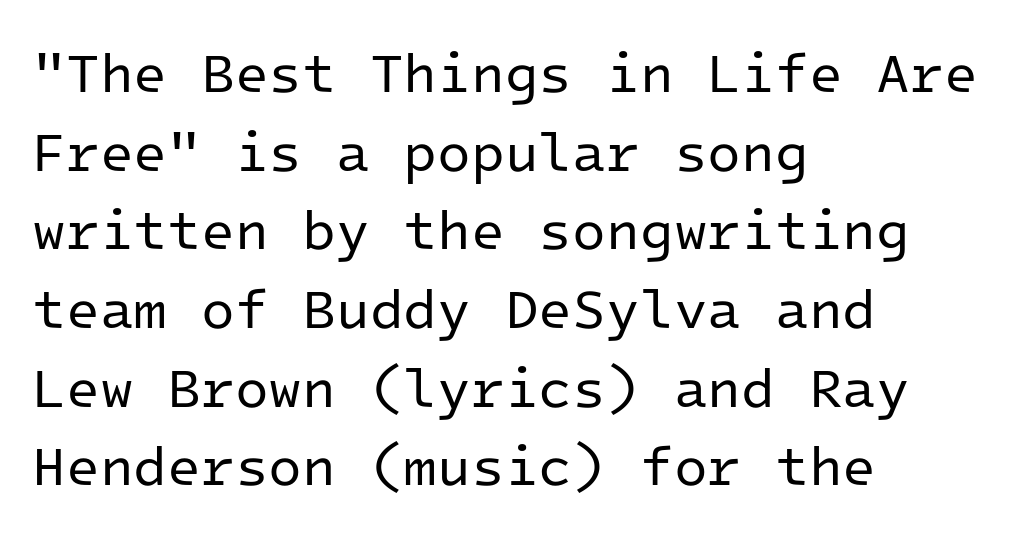
Ink coverage per letter is moderate at most. The text was rendered using a sans face with plain stroke endings. A normal amount of white space separates one row of letters from the next. Line beginnings align vertically; line endings do not. The gap between lines stays unmarked. Every stem runs plumb, perpendicular to the baseline.
